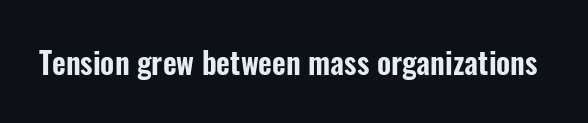
Q: Is the text italic (slanted)? A: No, it is upright.
Q: Is the typeface a serif or a sans-serif typeface? A: Sans-serif.
Q: Is the text underlined? A: No.
Q: Is the spacing between letters normal or unusually wide? A: Normal.
Q: Width (condensed, normal, or wide)? A: Condensed.
Q: Stroke contrast? A: Low.
Q: x-height? A: Medium.
Q: Monospaced? A: No.
